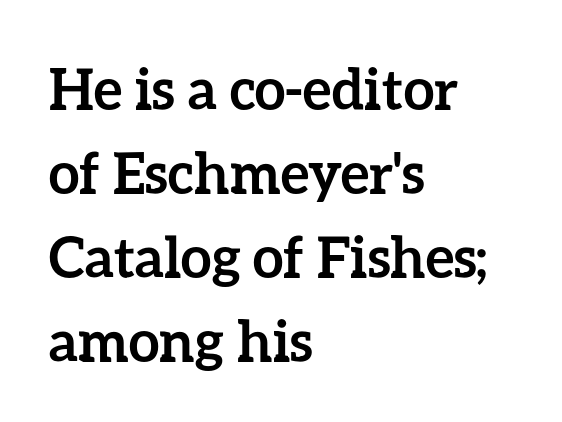
{"italic": "no", "bold": "yes", "weight": "semibold", "width": "normal", "stroke_contrast": "low", "x_height": "medium", "monospaced": "no", "underline": "no", "align": "left", "line_spacing": "normal", "line_spacing_ratio": 1.5, "letter_spacing": "normal", "letter_spacing_em": 0.0, "glyph_px": 56}
